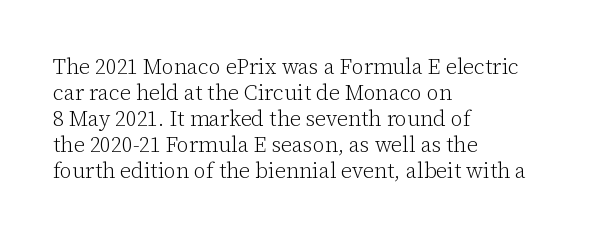
Q: Is the text bold? A: No.
Q: Is the text italic (slanted)? A: No, it is upright.
Q: Is the text underlined? A: No.
Q: How is the paragraph aligned? A: Left-aligned.
Q: Is the spacing between letters normal or unusually wide? A: Normal.
